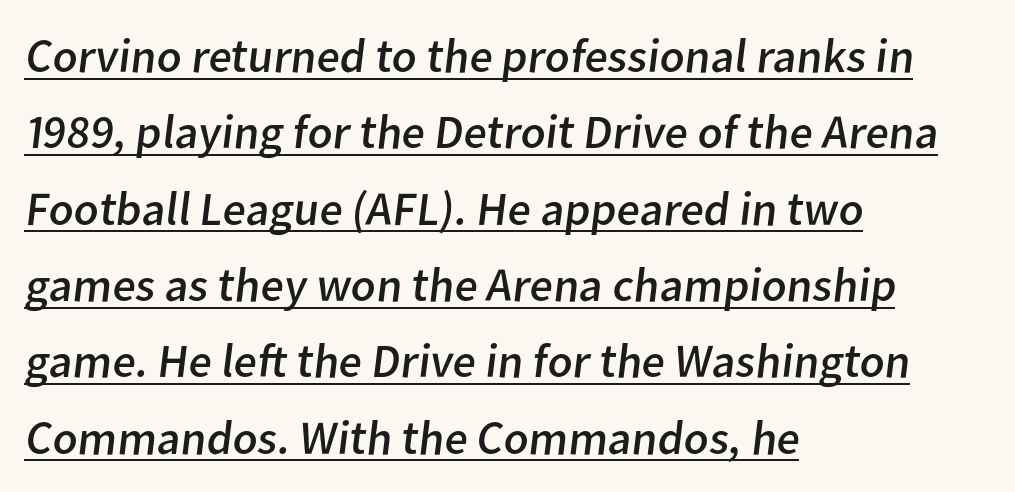
The image shows 48 px regular-weight sans-serif type; set left-aligned, normal line spacing (1.59x), normal letter spacing, underlined; low stroke contrast and a medium x-height.
